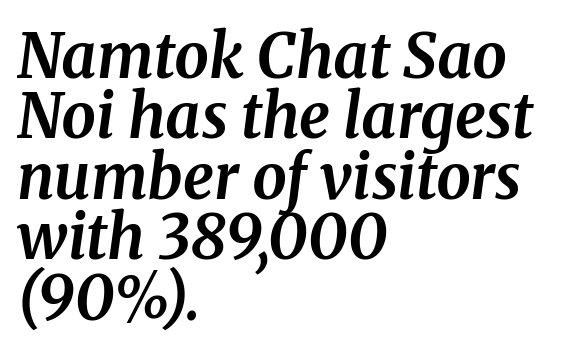
The typography opts for an oblique posture over an upright one. This rendering features lettering with no underline. Think of a printed novel: that variable character pitch is what you see here. The typesetting leans heavy: a genuine bold.
